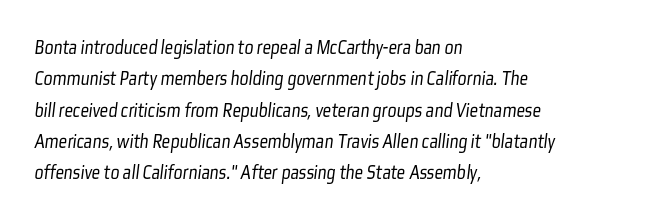
The image shows 21 px text type; set left-aligned, normal line spacing (1.49x), normal letter spacing, not underlined.
